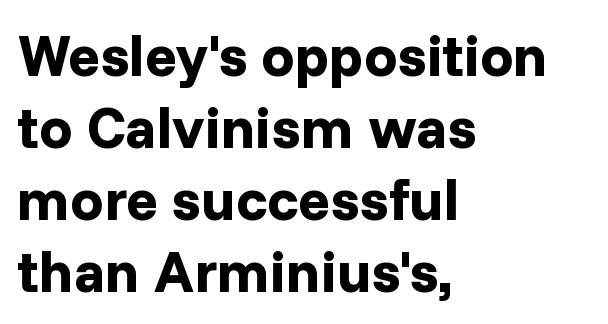
Q: Is the text bold? A: Yes.
Q: Is the text italic (slanted)? A: No, it is upright.
Q: Is the typeface a serif or a sans-serif typeface? A: Sans-serif.
Q: Is the text underlined? A: No.
Q: How is the paragraph aligned? A: Left-aligned.
Q: Is the spacing between letters normal or unusually wide? A: Normal.
Q: Width (condensed, normal, or wide)? A: Normal.
Q: Stroke contrast? A: Low.
Q: x-height? A: Medium.
Q: Monospaced? A: No.
